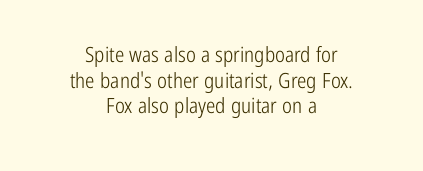
The compositor balanced each line on the midline. This rendering features lettering with no underline. Is the letter spacing exaggerated? No — it looks like the ordinary default. Is the type heavy? It reads as light-to-regular instead. The letters stand straight up with perfectly vertical stems.
